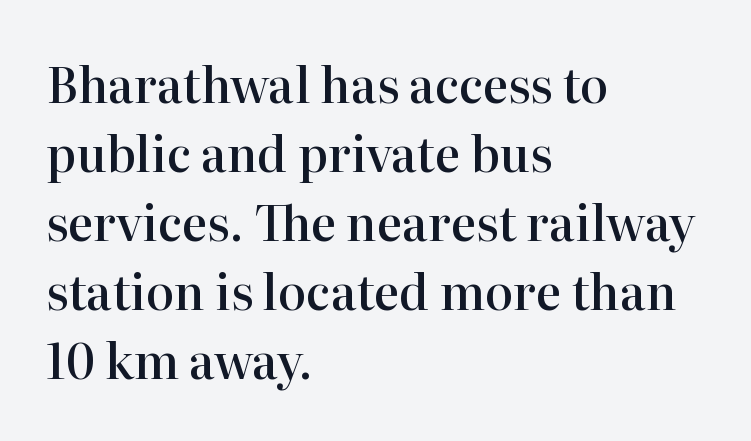
Q: Is the text bold? A: Semi-bold.
Q: Is the text italic (slanted)? A: No, it is upright.
Q: Is the typeface a serif or a sans-serif typeface? A: Serif.
Q: Is the text underlined? A: No.
Q: How is the paragraph aligned? A: Left-aligned.
Q: Is the spacing between letters normal or unusually wide? A: Normal.
Q: Is the spacing between lines tight, normal or loose? A: Normal.
Q: Width (condensed, normal, or wide)? A: Normal.
Q: Stroke contrast? A: High.
Q: x-height? A: Medium.
Q: Monospaced? A: No.
